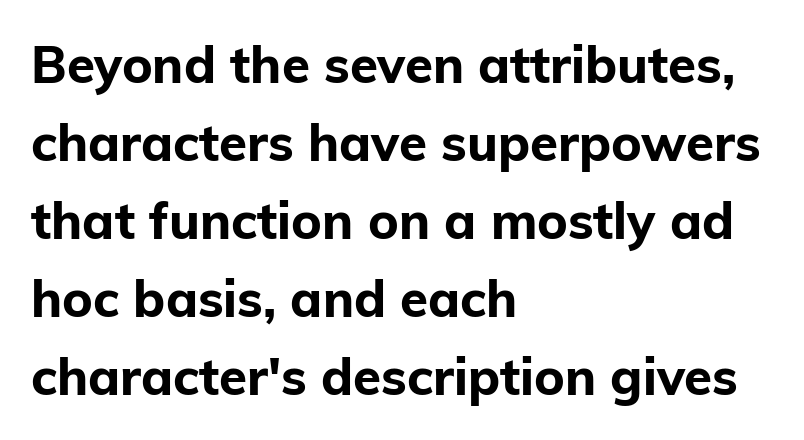
Q: Is the text bold? A: Yes.
Q: Is the text italic (slanted)? A: No, it is upright.
Q: Is the typeface a serif or a sans-serif typeface? A: Sans-serif.
Q: Is the text underlined? A: No.
Q: How is the paragraph aligned? A: Left-aligned.
Q: Is the spacing between letters normal or unusually wide? A: Normal.
Q: Is the spacing between lines tight, normal or loose? A: Normal.
Q: Width (condensed, normal, or wide)? A: Normal.
Q: Stroke contrast? A: Low.
Q: x-height? A: Medium.
Q: Monospaced? A: No.
